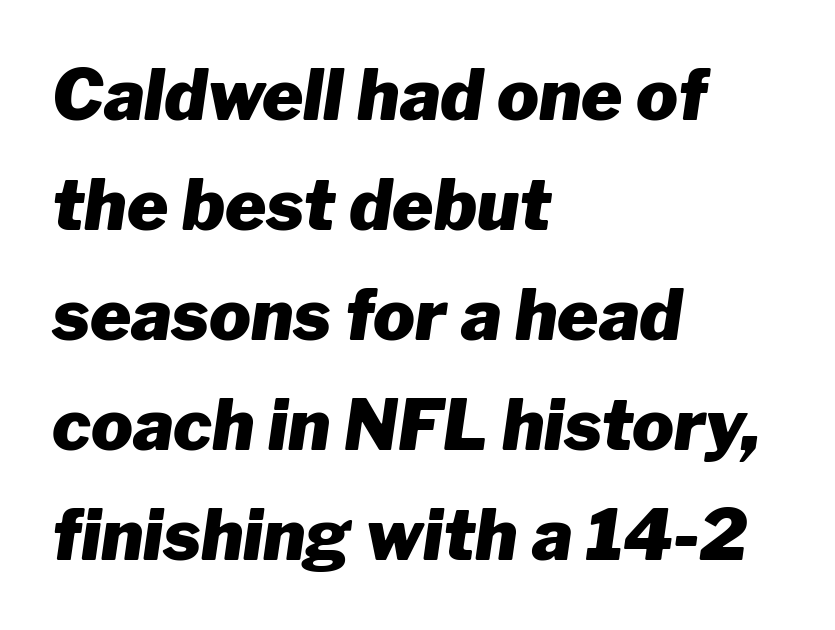
Rendered with sloped, italic letterforms. A typesetter would call this leading conventional body-copy spacing. One-word summary of the alignment: left. The baseline area is clear.
